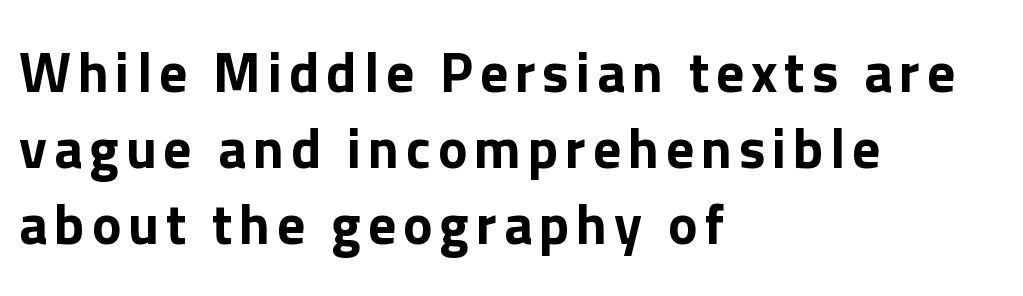
Q: Is the text italic (slanted)? A: No, it is upright.
Q: Is the typeface a serif or a sans-serif typeface? A: Sans-serif.
Q: Is the text underlined? A: No.
Q: How is the paragraph aligned? A: Left-aligned.
Q: Is the spacing between lines tight, normal or loose? A: Normal.
Q: Width (condensed, normal, or wide)? A: Normal.
Q: Stroke contrast? A: Low.
Q: x-height? A: Medium.
Q: Monospaced? A: No.
